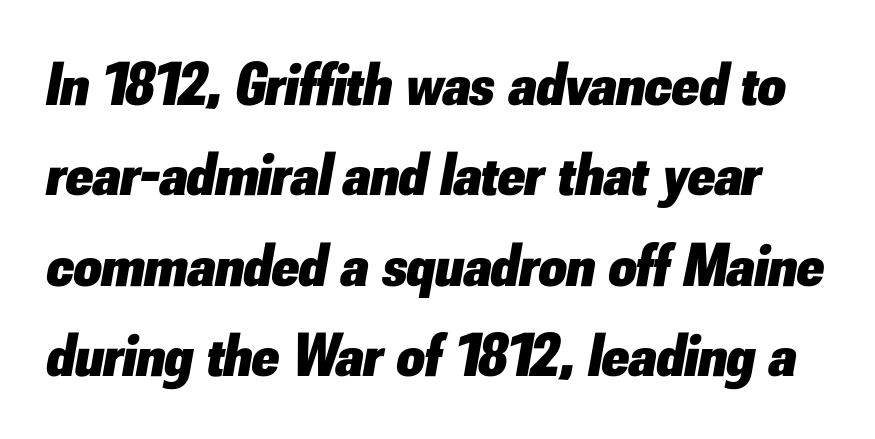
The rows are spaced the way most documents space them. Pretty heavy lettering here — definitely bold. Emphasis-style slanted type is in use. The letters advance in unequal steps, a hallmark of proportional type. Words appear dense and cohesive because spacing is normal.
